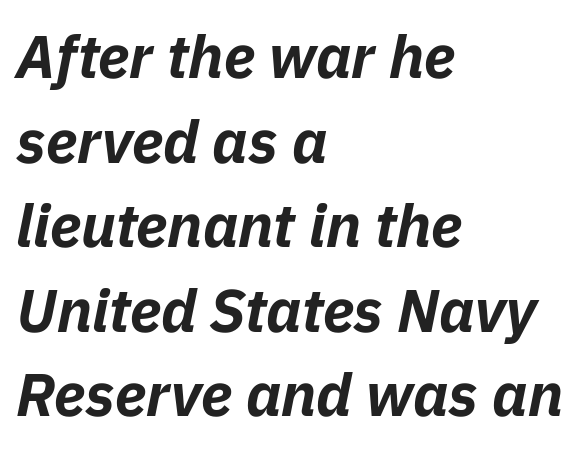
{"italic": "yes", "lean": "right", "slant_degrees": 11, "bold": "yes", "weight": "bold", "width": "normal", "stroke_contrast": "low", "x_height": "medium", "monospaced": "no", "underline": "no", "align": "left", "line_spacing": "normal", "line_spacing_ratio": 1.41, "letter_spacing": "normal", "letter_spacing_em": 0.0, "glyph_px": 60}
